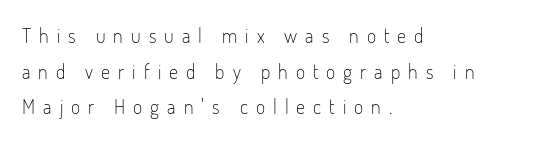
Honestly, there is no underline to notice here at all. The typeface has the unassuming heft of standard copy or less. Posture: vertical. Inter-character spacing is expanded well beyond the font's built-in metrics. These lines are set flush left with a ragged right edge.
